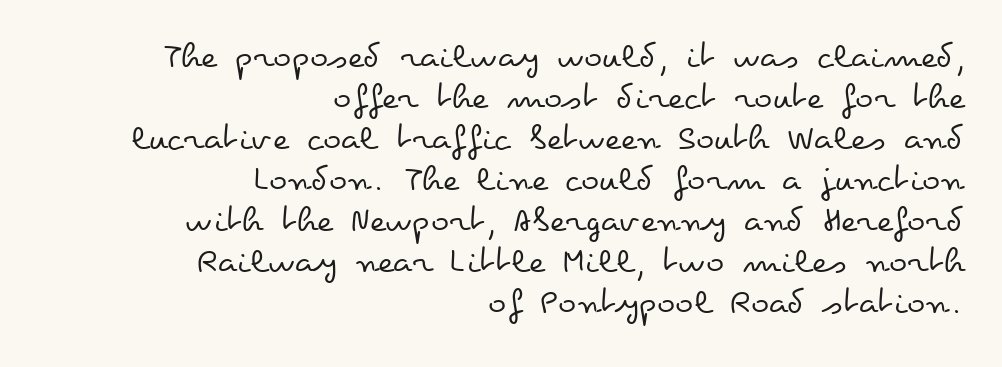
The tracking reads as untouched default to a designer's eye. The font sits on the lighter half of the weight spectrum, regular included. The foot of each line stays bare and open. Vertically, the passage feels compressed, each row crowding the next. Is there any slant? The stems are plumb. If you drew a ruler down the right edge, every line would touch it.
